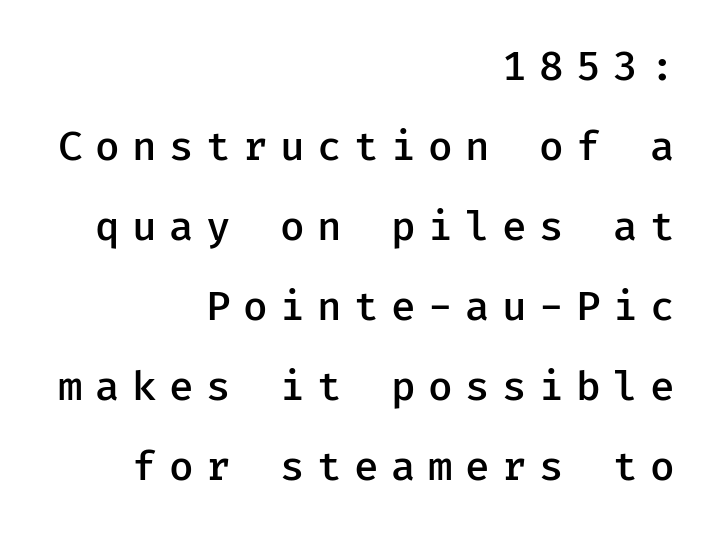
You could fit nearly another row in the gap between these rows. Right-aligned paragraph, ragged on the left. This sample uses a sans-serif face. Display-style spreading of the glyphs; the letterfit is very open. The typesetting leans somewhat heavy: a semibold.
